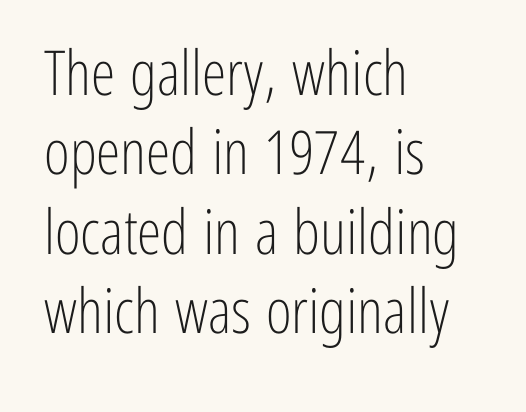
The face used here is proportionally spaced, like ordinary book or web type. Students, observe: this is what conventionally led text looks like. Serifs: no, the terminals of the letterforms are clean. The axis of the letterforms is exactly vertical.
